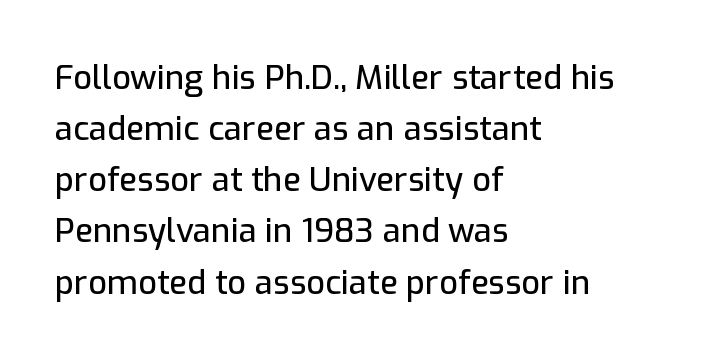
The lines in this sample share a left origin and differ only in where they stop. Compared with typical paragraphs, the rows here are spaced about the same. Compared with typical body copy, the letter spacing here is the same. Check under the words: just untouched page. What kind of face is this? One without serifs — a sans.
